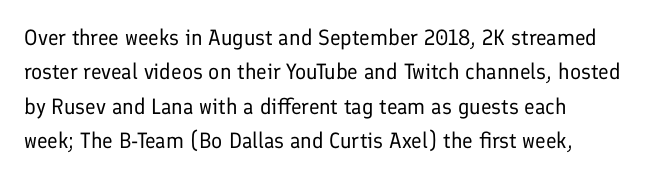
{"italic": "no", "bold": "no", "underline": "no", "align": "left", "line_spacing": "normal", "line_spacing_ratio": 1.56, "letter_spacing": "normal", "letter_spacing_em": 0.0, "glyph_px": 22}
